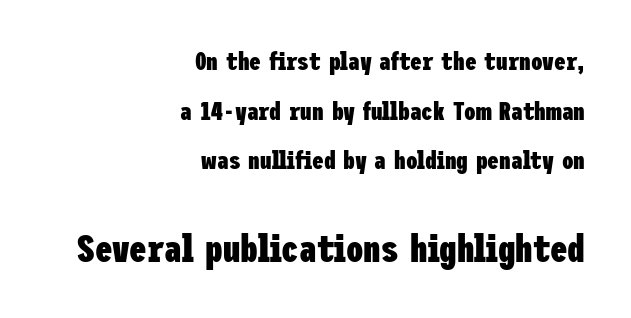
This sample uses plain, unmodified letter spacing. The sample has been set heavy, in full bold. Observe the absence of serifs on each vertical stroke in this sample. The glyphs are unaccompanied by any horizontal stroke below them.
